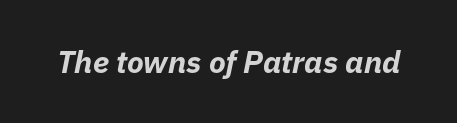
The image shows 31 px bold type, italic (leaning right); set normal letter spacing, not underlined; low stroke contrast and a medium x-height.
